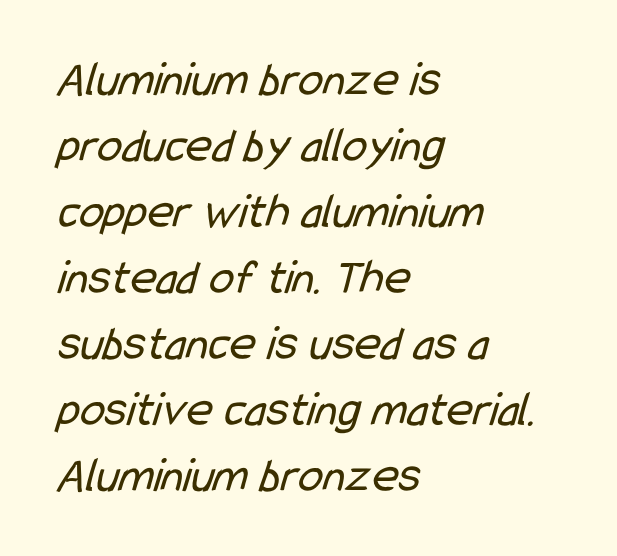
Q: Is the text bold? A: No.
Q: Is the typeface a serif or a sans-serif typeface? A: Sans-serif.
Q: Is the text underlined? A: No.
Q: How is the paragraph aligned? A: Left-aligned.
Q: Is the spacing between letters normal or unusually wide? A: Normal.
Q: Is the spacing between lines tight, normal or loose? A: Normal.
Q: Width (condensed, normal, or wide)? A: Condensed.
Q: Stroke contrast? A: Low.
Q: x-height? A: Medium.
Q: Monospaced? A: No.
